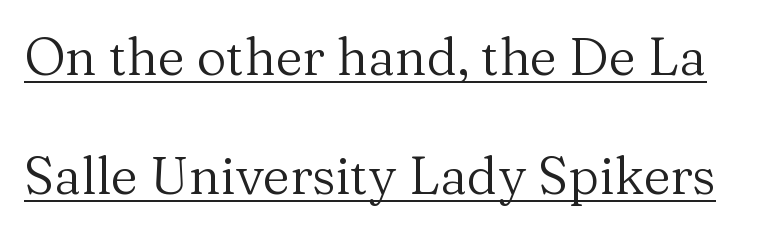
{"serif": "yes", "italic": "no", "bold": "no", "weight": "regular", "width": "normal", "stroke_contrast": "medium", "x_height": "medium", "monospaced": "no", "underline": "yes", "line_spacing": "loose", "line_spacing_ratio": 2.29, "letter_spacing": "normal", "letter_spacing_em": 0.0, "glyph_px": 52}
